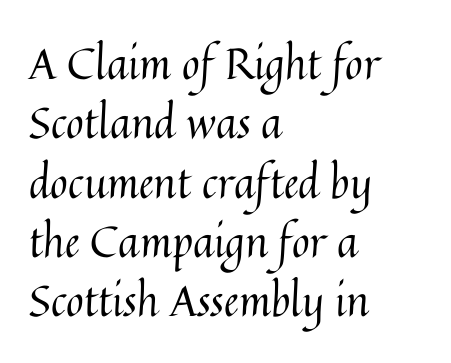
Q: Is the text bold? A: No.
Q: Is the text italic (slanted)? A: Yes.
Q: Is the text underlined? A: No.
Q: How is the paragraph aligned? A: Left-aligned.
Q: Is the spacing between letters normal or unusually wide? A: Normal.
Q: Is the spacing between lines tight, normal or loose? A: Normal.
Q: Width (condensed, normal, or wide)? A: Normal.
Q: Stroke contrast? A: Medium.
Q: x-height? A: Medium.
Q: Monospaced? A: No.
